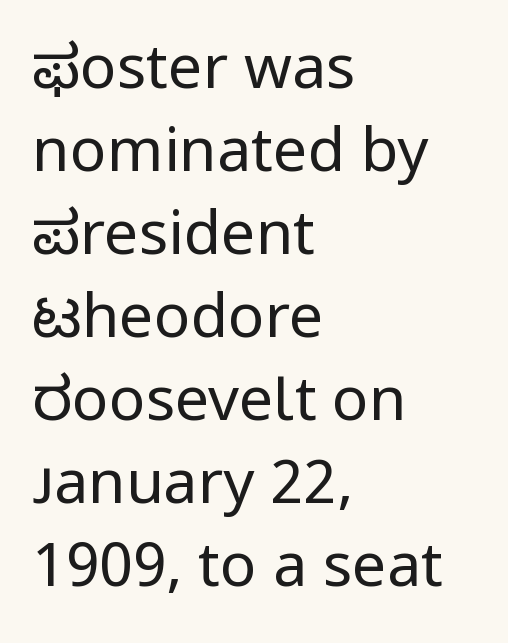
Q: Is the text bold? A: No.
Q: Is the text italic (slanted)? A: No, it is upright.
Q: Is the typeface a serif or a sans-serif typeface? A: Sans-serif.
Q: Is the text underlined? A: No.
Q: How is the paragraph aligned? A: Left-aligned.
Q: Is the spacing between letters normal or unusually wide? A: Normal.
Q: Is the spacing between lines tight, normal or loose? A: Normal.
Q: Width (condensed, normal, or wide)? A: Normal.
Q: Stroke contrast? A: Low.
Q: x-height? A: Medium.
Q: Monospaced? A: No.
